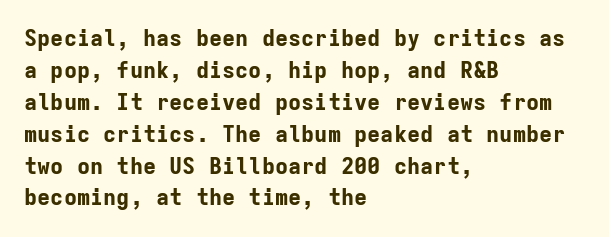
Students, observe: this is what conventionally led text looks like. Ascenders rise straight up at ninety degrees. Pretty heavy lettering here — definitely bold. The words here are not underlined.
